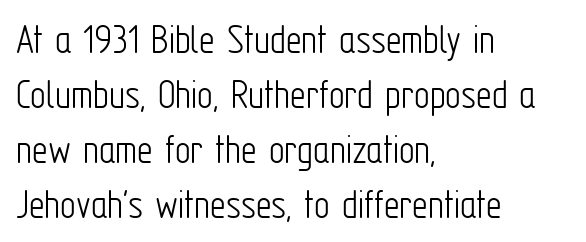
Caption: face not bold, strokes unweighted. The face used here is proportionally spaced, like ordinary book or web type. Students, observe: this is what conventionally led text looks like. Type style note: lacks serifs. Each word holds together tightly as a unit, with standard inter-letter gaps.
